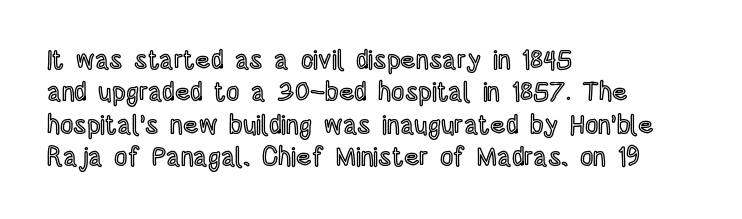
Q: Is the text italic (slanted)? A: No, it is upright.
Q: Is the text underlined? A: No.
Q: How is the paragraph aligned? A: Left-aligned.
Q: Is the spacing between letters normal or unusually wide? A: Normal.
Q: Is the spacing between lines tight, normal or loose? A: Normal.
